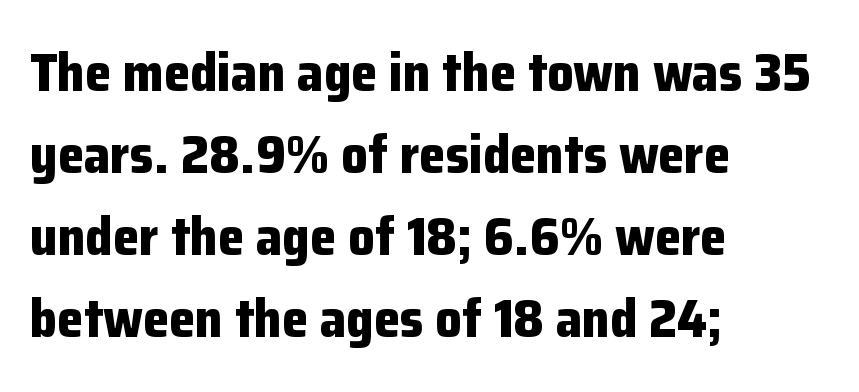
{"serif": "no", "italic": "no", "bold": "yes", "weight": "bold", "width": "normal", "stroke_contrast": "low", "x_height": "medium", "monospaced": "no", "underline": "no", "align": "left", "line_spacing": "normal", "line_spacing_ratio": 1.55, "letter_spacing": "normal", "letter_spacing_em": 0.0, "glyph_px": 53}
